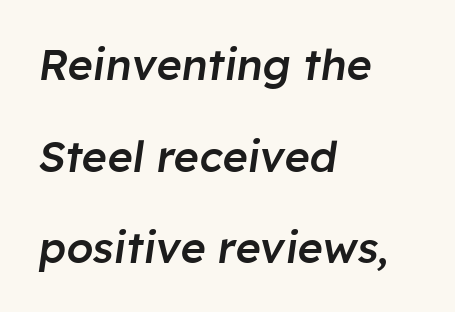
Q: Is the text bold? A: Semi-bold.
Q: Is the text italic (slanted)? A: Yes, it leans right by about 8 degrees.
Q: Is the text underlined? A: No.
Q: How is the paragraph aligned? A: Left-aligned.
Q: Is the spacing between letters normal or unusually wide? A: Normal.
Q: Is the spacing between lines tight, normal or loose? A: Loose.
Q: Width (condensed, normal, or wide)? A: Normal.
Q: Stroke contrast? A: Low.
Q: x-height? A: Medium.
Q: Monospaced? A: No.
